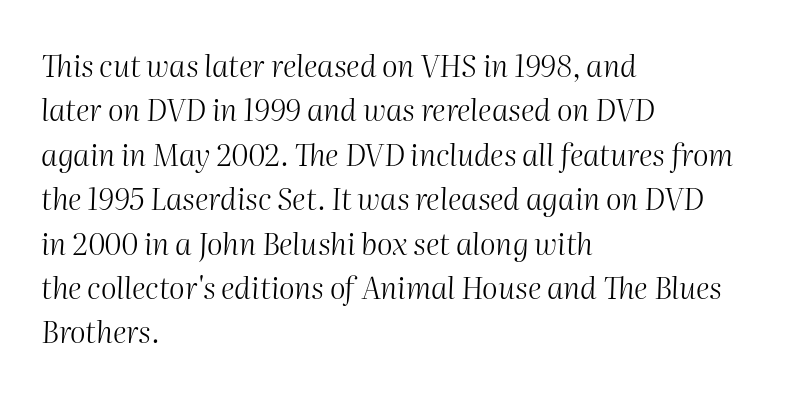
Type without underlining. Stem width sits at or under what a default text font uses. Note the varied advance widths — an 'i' is clearly narrower than an 'm'. There's an unmistakable incline to the writing here. The letterforms sit shoulder to shoulder at normal distance. The rows are spaced the way most documents space them.
